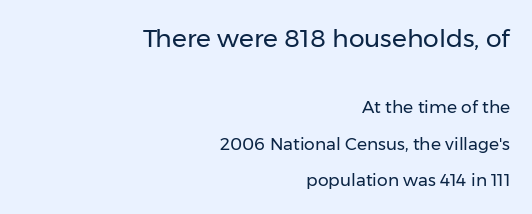
Honestly, the rows look like they've been pulled way apart. The baseline area is clear. Look at the tracking — it's just the regular setting, nothing added. Notice how the stems are strictly vertical — no italics here.
